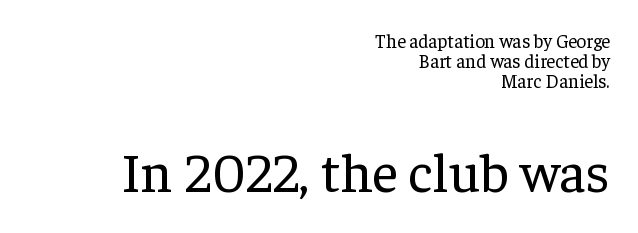
Q: Is the text bold? A: No.
Q: Is the text italic (slanted)? A: No, it is upright.
Q: Is the typeface a serif or a sans-serif typeface? A: Serif.
Q: Is the text underlined? A: No.
Q: How is the paragraph aligned? A: Right-aligned.
Q: Is the spacing between letters normal or unusually wide? A: Normal.
Q: Is the spacing between lines tight, normal or loose? A: Tight.
Q: Which block of text is set in a larger size, the first (top) or the second (bottom)? A: The second (bottom) one.
Q: Width (condensed, normal, or wide)? A: Normal.
Q: Stroke contrast? A: Low.
Q: x-height? A: Medium.
Q: Monospaced? A: No.
